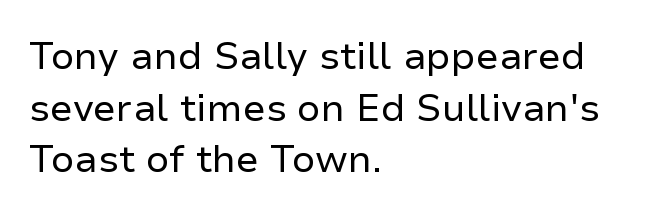
The image shows 38 px regular-weight sans-serif type, upright; set left-aligned, normal line spacing (1.36x), normal letter spacing, not underlined; low stroke contrast and a medium x-height.
